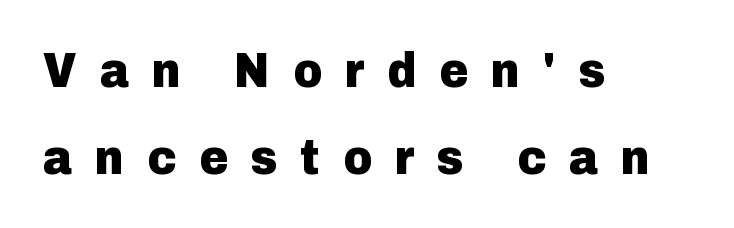
Nothing sits at the stroke ends, so this counts as sans-serif. The gaps between neighbouring characters are conspicuously large. Pretty heavy lettering here — definitely bold. Posture: upright roman. The face used here is proportionally spaced, like ordinary book or web type. A bare baseline throughout the passage.
